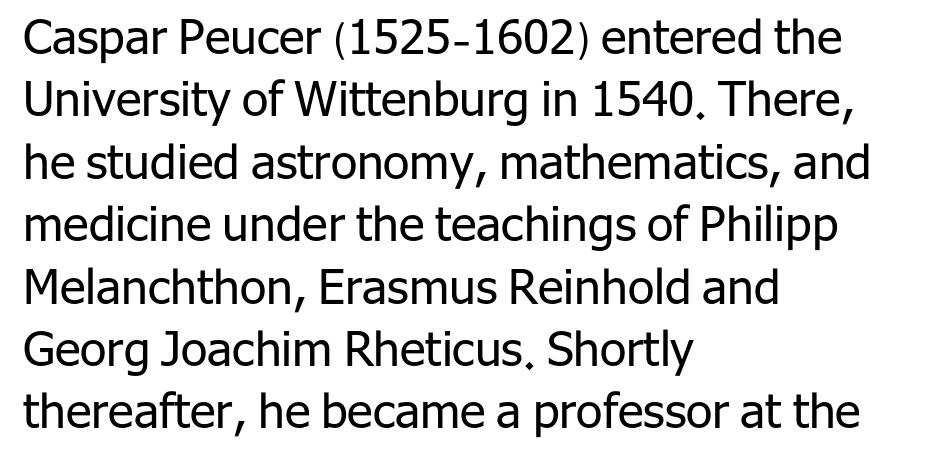
{"serif": "no", "italic": "no", "bold": "no", "weight": "regular", "width": "normal", "stroke_contrast": "low", "x_height": "medium", "monospaced": "no", "underline": "no", "align": "left", "line_spacing": "normal", "line_spacing_ratio": 1.3, "letter_spacing": "normal", "letter_spacing_em": 0.0, "glyph_px": 48}
